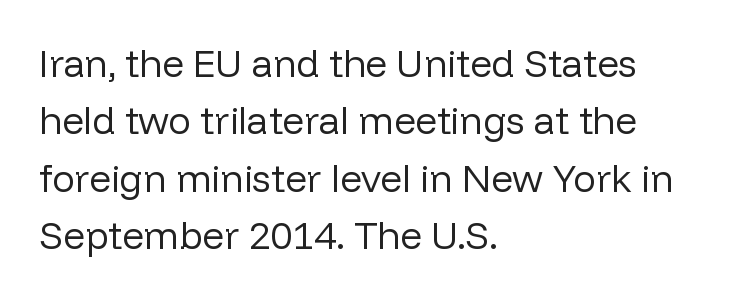
Any mark beneath the type? The region is blank. The face used here is a sans, in the tradition of grotesques and geometrics. These lines are rendered in a variable-pitch font. Line spacing here is normal. A classic flush-left, rag-right setting is used for this passage. These lines were composed using upright roman letters.
